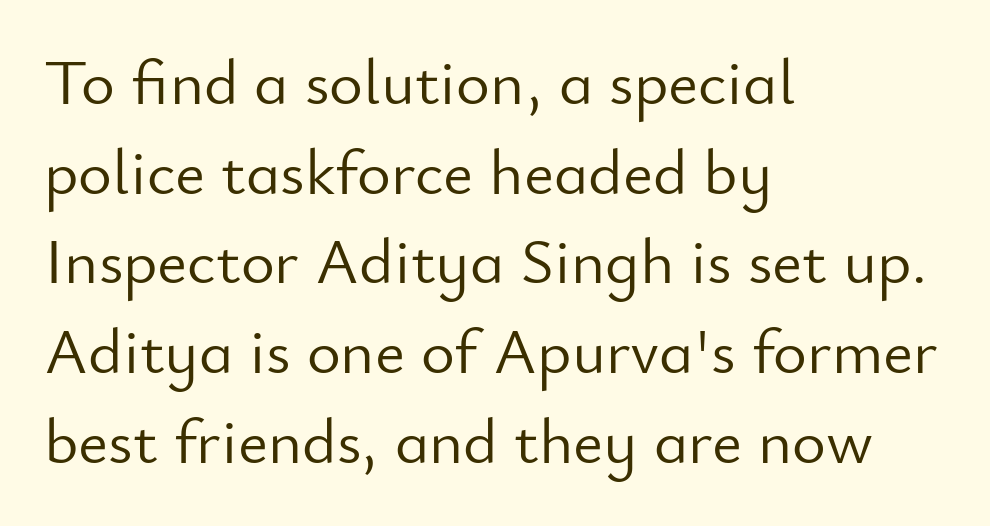
Q: Is the text bold? A: No.
Q: Is the text italic (slanted)? A: No, it is upright.
Q: Is the typeface a serif or a sans-serif typeface? A: Sans-serif.
Q: Is the text underlined? A: No.
Q: How is the paragraph aligned? A: Left-aligned.
Q: Is the spacing between letters normal or unusually wide? A: Normal.
Q: Is the spacing between lines tight, normal or loose? A: Normal.
Q: Width (condensed, normal, or wide)? A: Normal.
Q: Stroke contrast? A: Low.
Q: x-height? A: Small.
Q: Monospaced? A: No.
